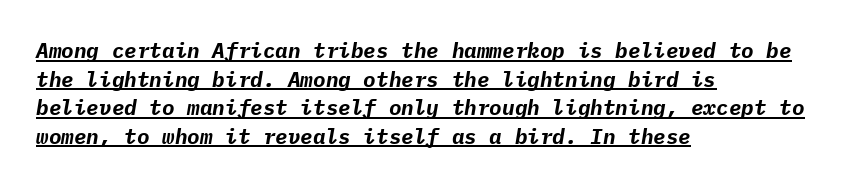
{"italic": "yes", "lean": "right", "slant_degrees": 9, "bold": "yes", "underline": "yes", "align": "left", "line_spacing": "normal", "line_spacing_ratio": 1.36, "letter_spacing": "normal", "letter_spacing_em": 0.0, "glyph_px": 21}
